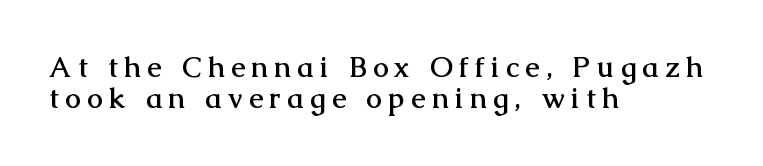
Q: Is the text bold? A: Yes.
Q: Is the text italic (slanted)? A: No, it is upright.
Q: Is the typeface a serif or a sans-serif typeface? A: Serif.
Q: Is the text underlined? A: No.
Q: How is the paragraph aligned? A: Left-aligned.
Q: Is the spacing between letters normal or unusually wide? A: Unusually wide.
Q: Is the spacing between lines tight, normal or loose? A: Tight.
Q: Width (condensed, normal, or wide)? A: Normal.
Q: Stroke contrast? A: Medium.
Q: x-height? A: Medium.
Q: Monospaced? A: No.
